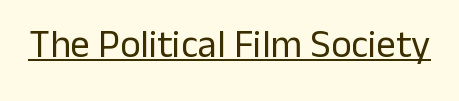
{"serif": "no", "italic": "no", "bold": "no", "weight": "regular", "width": "normal", "stroke_contrast": "low", "x_height": "medium", "monospaced": "no", "underline": "yes", "letter_spacing": "normal", "letter_spacing_em": 0.0, "glyph_px": 39}
